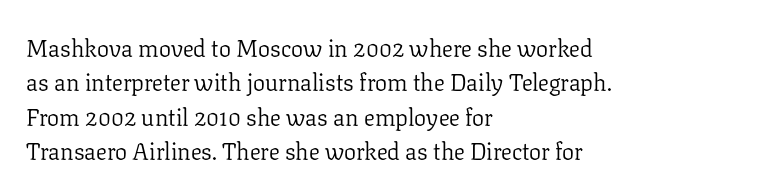
The image shows 24 px text type, upright; set left-aligned, normal line spacing (1.43x), normal letter spacing, not underlined.
